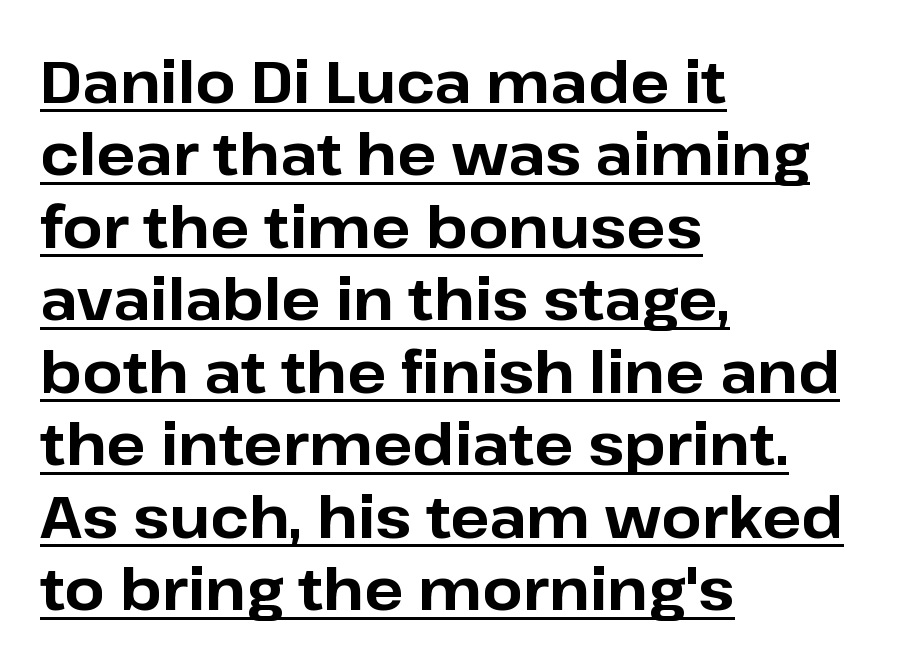
The image shows 58 px bold sans-serif type, upright; set left-aligned, normal line spacing (1.25x), normal letter spacing, underlined; low stroke contrast and a medium x-height.
